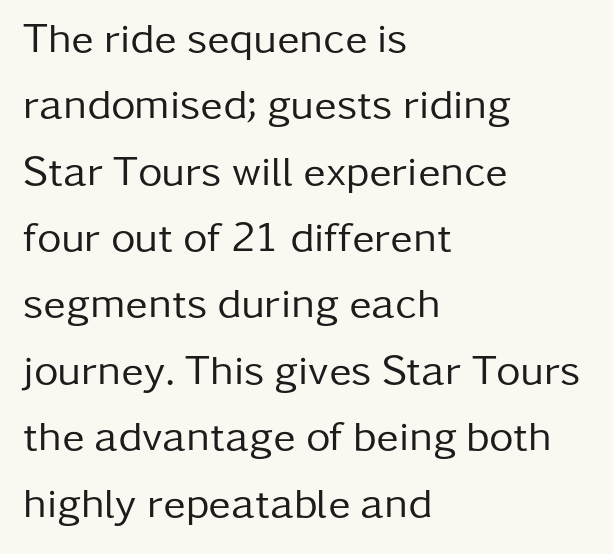
Does the leading feel generous? No, just average. The rendering uses natural spacing where letterforms have individual widths. These lines keep a tight, regular rhythm from letter to letter. The paragraph shown leans on its left margin. Weight class: somewhere from thin through regular.
